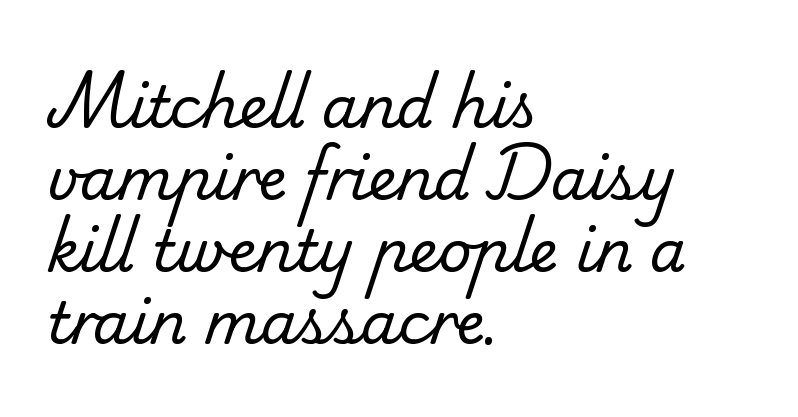
The image shows 58 px regular-weight serif type; set left-aligned, line spacing 1.24x, normal letter spacing, not underlined; low stroke contrast and a small x-height.
